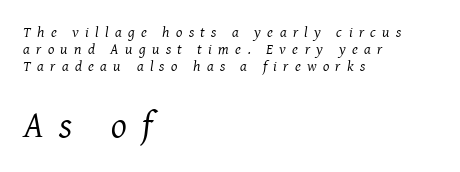
{"serif": "yes", "italic": "yes", "lean": "right", "slant_degrees": 8, "bold": "no", "weight": "regular", "width": "normal", "stroke_contrast": "medium", "x_height": "medium", "monospaced": "no", "underline": "no", "align": "left", "line_spacing": "tight", "line_spacing_ratio": 1.15, "letter_spacing": "wide", "letter_spacing_em": 0.42, "larger_block": "second", "size_ratio": 2.47, "glyph_px": 37}
